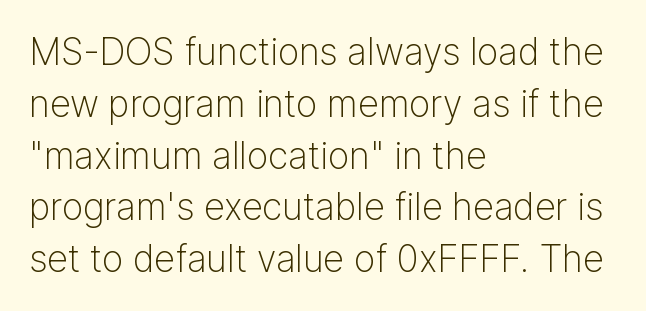
Q: Is the text bold? A: No.
Q: Is the text italic (slanted)? A: No, it is upright.
Q: Is the typeface a serif or a sans-serif typeface? A: Sans-serif.
Q: Is the text underlined? A: No.
Q: How is the paragraph aligned? A: Left-aligned.
Q: Is the spacing between letters normal or unusually wide? A: Normal.
Q: Is the spacing between lines tight, normal or loose? A: Normal.
Q: Width (condensed, normal, or wide)? A: Normal.
Q: Stroke contrast? A: Low.
Q: x-height? A: Medium.
Q: Monospaced? A: No.
